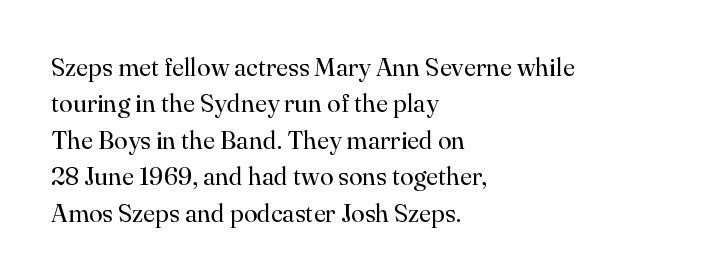
In terms of posture, this sample is upright. The passage shown has conventional tracking throughout. The zone under the glyphs is completely vacant. The lines are quadded left. These glyphs show unthickened strokes, regular width or finer. Rows of type keep a routine distance in the vertical direction.
